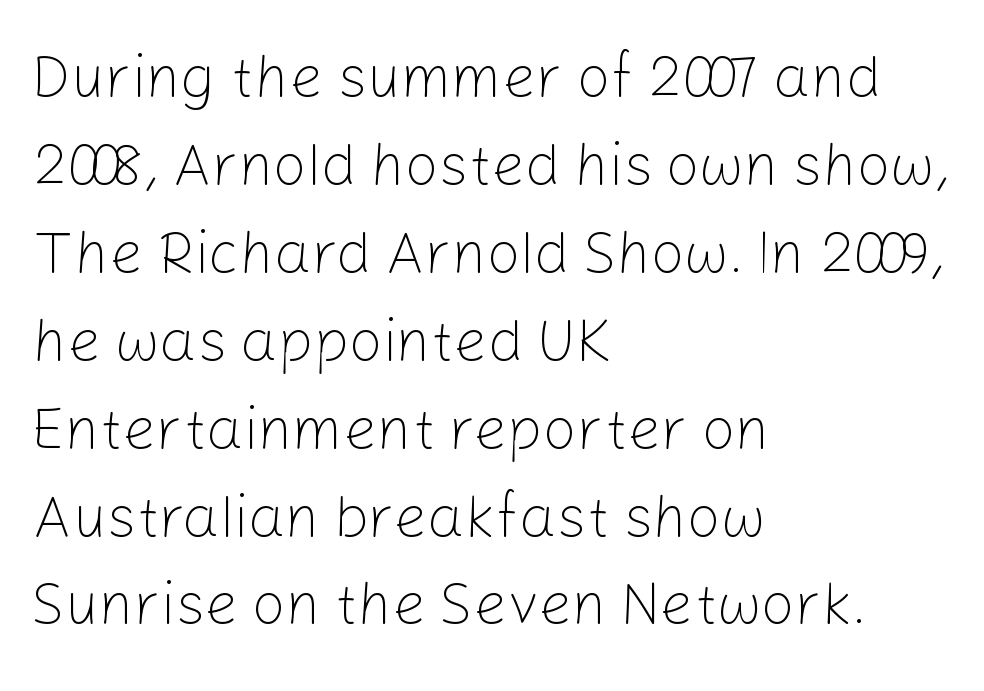
The image shows 59 px light sans-serif type, upright; set left-aligned, normal line spacing (1.49x), normal letter spacing, not underlined; low stroke contrast and a medium x-height.
